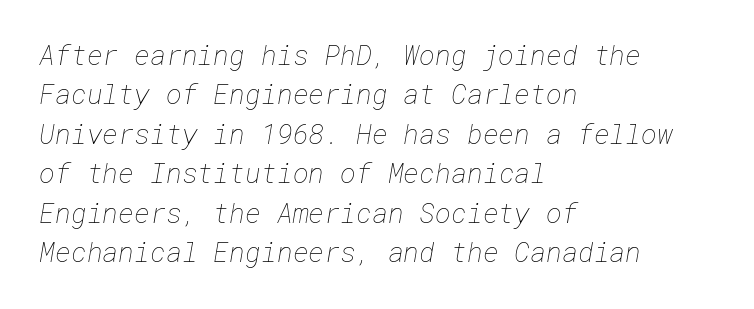
{"bold": "no", "underline": "no", "align": "left", "line_spacing": "normal", "line_spacing_ratio": 1.46, "letter_spacing": "normal", "letter_spacing_em": 0.0, "glyph_px": 27}
